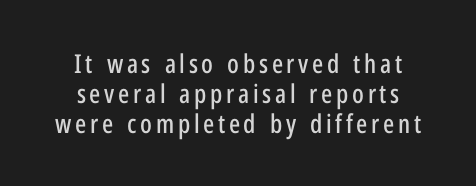
The image shows 26 px text type, upright; set centered, tight line spacing (1.15x), not underlined.
